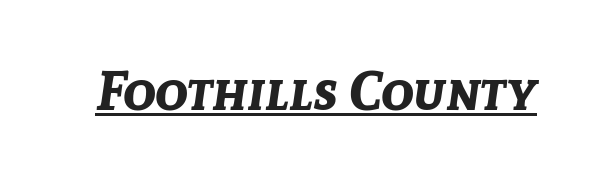
The image shows 54 px bold type, italic (leaning right); set normal letter spacing, underlined; low stroke contrast and a medium x-height.
